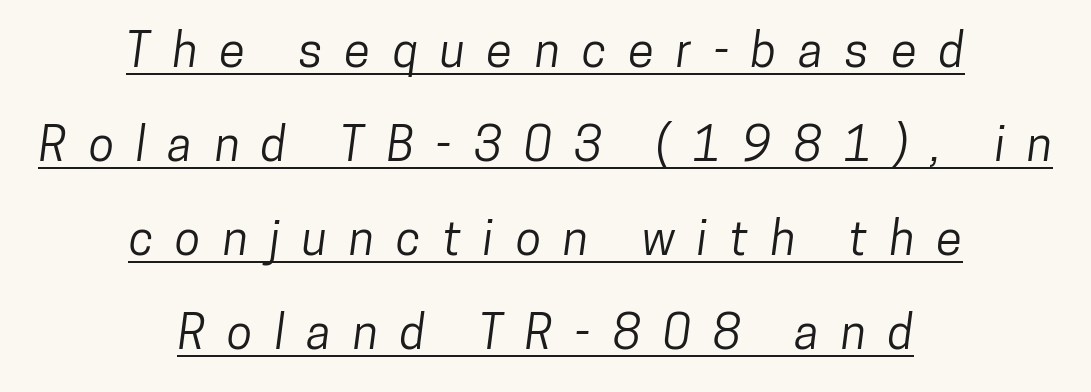
The image shows 47 px condensed sans-serif type; set centered, loose line spacing (2.0x), unusually wide letter spacing (+0.47 em), underlined; low stroke contrast and a medium x-height.
